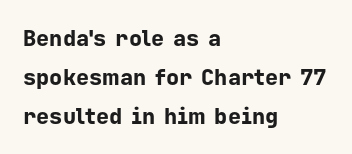
{"italic": "no", "bold": "yes", "underline": "no", "align": "left", "line_spacing_ratio": 1.77, "letter_spacing": "normal", "letter_spacing_em": 0.0, "glyph_px": 22}
